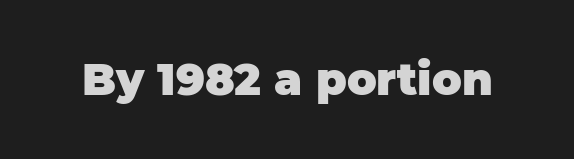
This sample has the flowing, uneven cadence of proportional lettering. Stroke terminals: plain, sans-serif. Emphasis by weight is at full strength: bold. The letters sit at their default tracking, neither squeezed nor spread.
